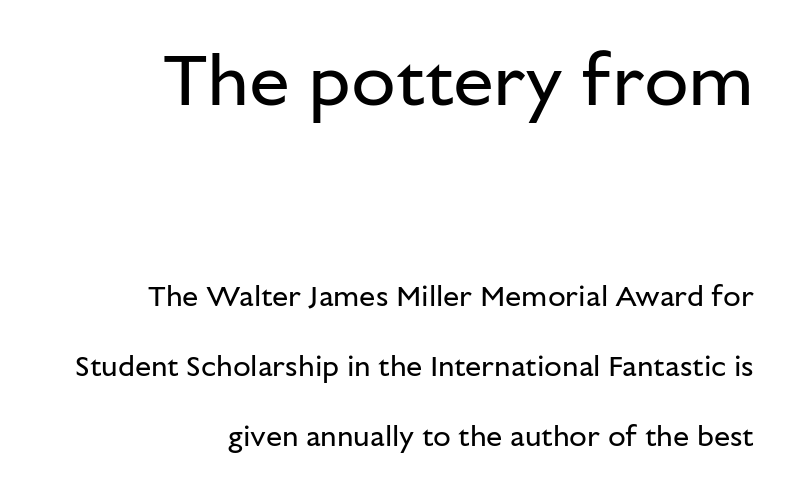
The type sits square on the baseline with zero lean. Words appear dense and cohesive because spacing is normal. Every row of glyphs terminates at an identical x-position on the right. Here the designer chose a conventional face with non-uniform glyph widths. A student would notice the top passage is typeset larger than what follows. Reading down the column, the eye jumps a long way to each next line.
